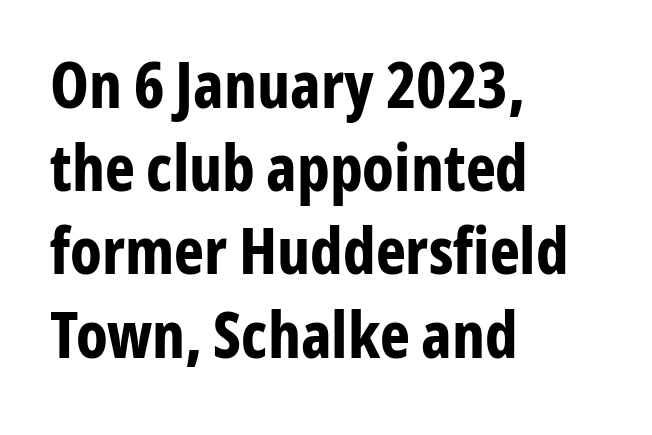
Note the varied advance widths — an 'i' is clearly narrower than an 'm'. You can tell it's not italic because the verticals are truly vertical. This rendering leaves character spacing at its baseline value. Leftover space on each line is placed entirely after the last word. Stroke terminals: plain, sans-serif.
